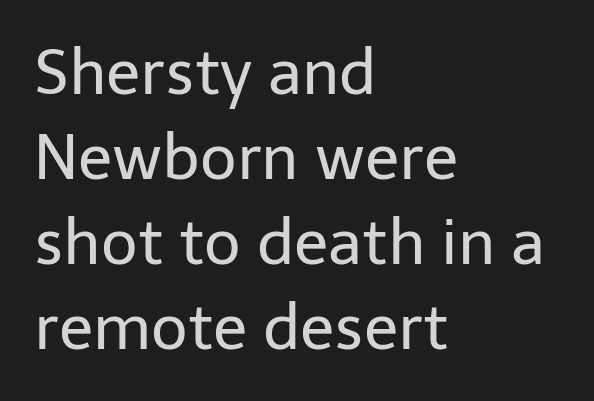
{"serif": "no", "italic": "no", "bold": "no", "weight": "regular", "width": "normal", "stroke_contrast": "low", "x_height": "medium", "monospaced": "no", "underline": "no", "align": "left", "line_spacing": "normal", "line_spacing_ratio": 1.35, "letter_spacing": "normal", "letter_spacing_em": 0.0, "glyph_px": 63}
